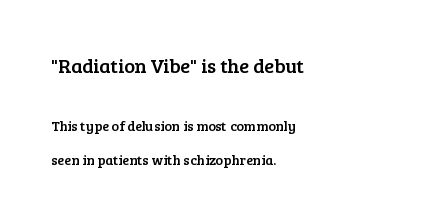
Q: Is the text italic (slanted)? A: No, it is upright.
Q: Is the text underlined? A: No.
Q: How is the paragraph aligned? A: Left-aligned.
Q: Is the spacing between letters normal or unusually wide? A: Normal.
Q: Is the spacing between lines tight, normal or loose? A: Loose.
Q: Which block of text is set in a larger size, the first (top) or the second (bottom)? A: The first (top) one.
